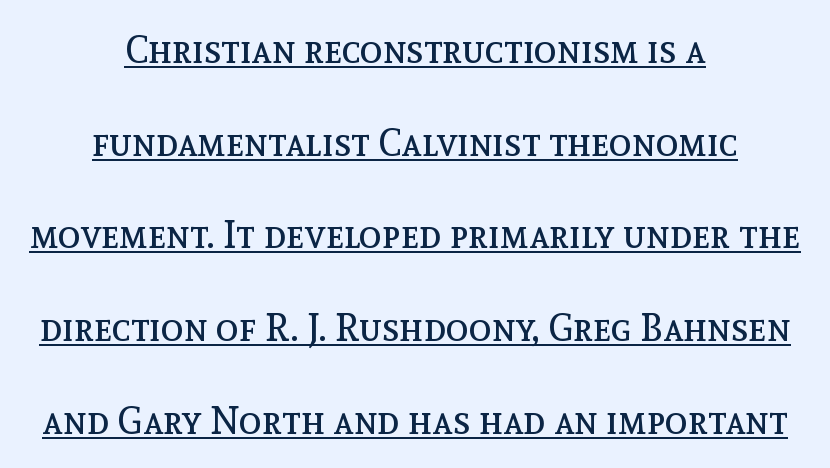
The designer dialed line spacing up above the default. A baseline rule has been typeset under these characters. Note the varied advance widths — an 'i' is clearly narrower than an 'm'. No chunkiness to these letters — they're not bold. The letters sit at their default tracking, neither squeezed nor spread.
